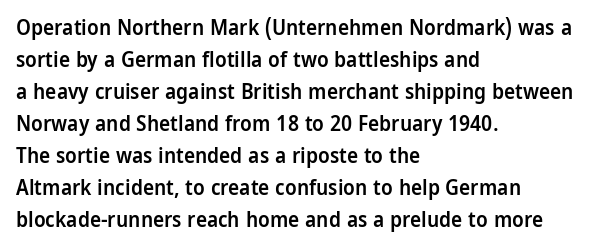
The image shows 21 px text type, upright; set left-aligned, normal line spacing (1.52x), normal letter spacing, not underlined.
